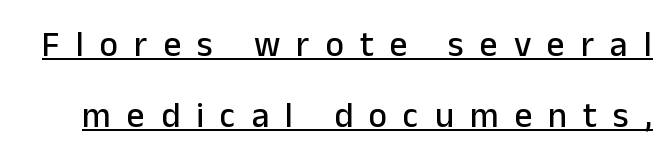
The image shows 35 px sans-serif type, upright; set loose line spacing (2.03x), unusually wide letter spacing (+0.46 em), underlined; low stroke contrast and a medium x-height.
